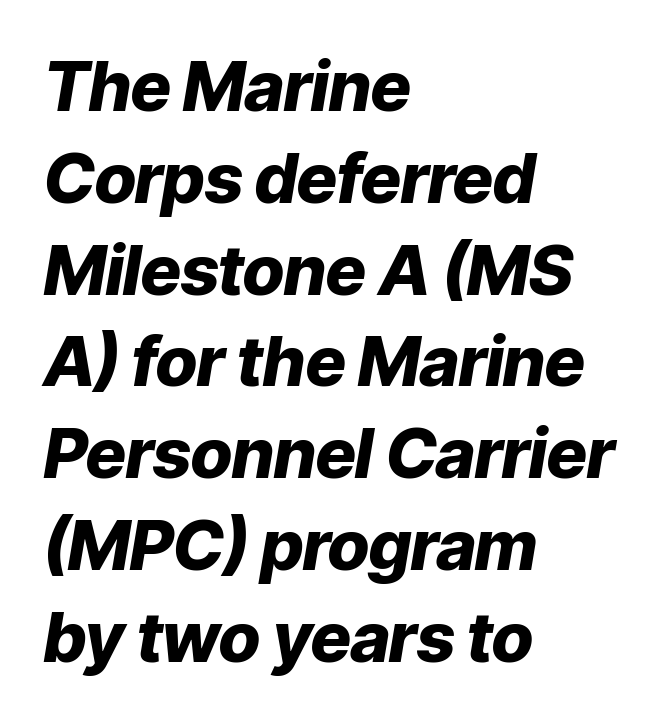
Q: Is the text bold? A: Yes.
Q: Is the text italic (slanted)? A: Yes, it leans right by about 9 degrees.
Q: Is the text underlined? A: No.
Q: How is the paragraph aligned? A: Left-aligned.
Q: Is the spacing between letters normal or unusually wide? A: Normal.
Q: Is the spacing between lines tight, normal or loose? A: Normal.
Q: Width (condensed, normal, or wide)? A: Normal.
Q: Stroke contrast? A: Low.
Q: x-height? A: Medium.
Q: Monospaced? A: No.
